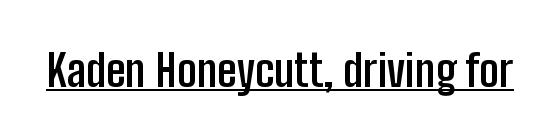
{"serif": "no", "italic": "no", "bold": "yes", "weight": "semibold", "width": "condensed", "stroke_contrast": "low", "x_height": "medium", "monospaced": "no", "underline": "yes", "letter_spacing": "normal", "letter_spacing_em": 0.0, "glyph_px": 44}
